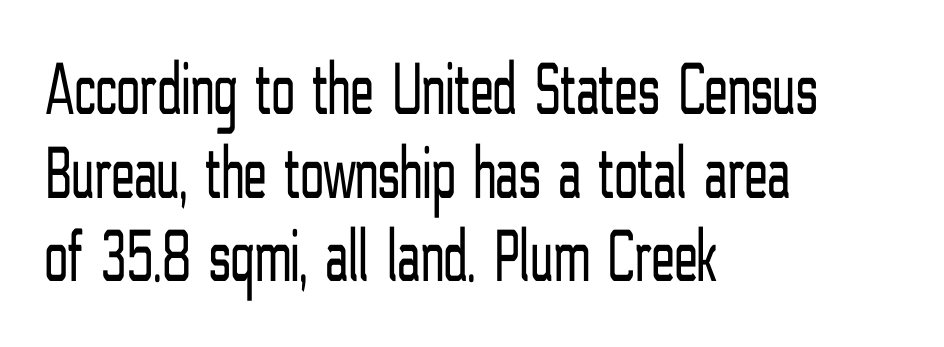
Q: Is the text bold? A: No.
Q: Is the text italic (slanted)? A: No, it is upright.
Q: Is the typeface a serif or a sans-serif typeface? A: Sans-serif.
Q: Is the text underlined? A: No.
Q: How is the paragraph aligned? A: Left-aligned.
Q: Is the spacing between letters normal or unusually wide? A: Normal.
Q: Is the spacing between lines tight, normal or loose? A: Tight.
Q: Width (condensed, normal, or wide)? A: Condensed.
Q: Stroke contrast? A: Low.
Q: x-height? A: Medium.
Q: Monospaced? A: No.
